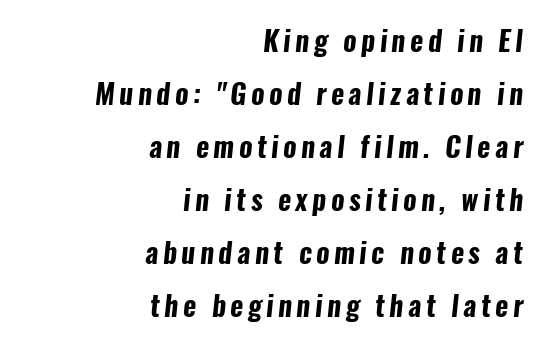
The image shows 28 px bold, condensed sans-serif type; set right-aligned, line spacing 1.89x, not underlined; low stroke contrast and a medium x-height.
